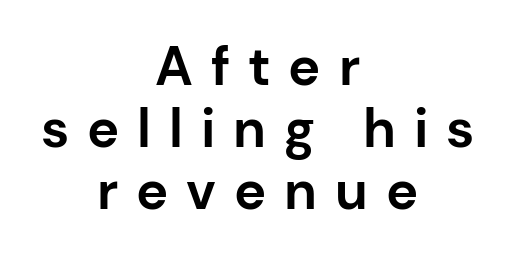
{"serif": "no", "italic": "no", "bold": "yes", "weight": "bold", "width": "normal", "stroke_contrast": "low", "x_height": "medium", "monospaced": "no", "underline": "no", "align": "center", "line_spacing": "tight", "line_spacing_ratio": 1.15, "letter_spacing": "wide", "letter_spacing_em": 0.33, "glyph_px": 54}
